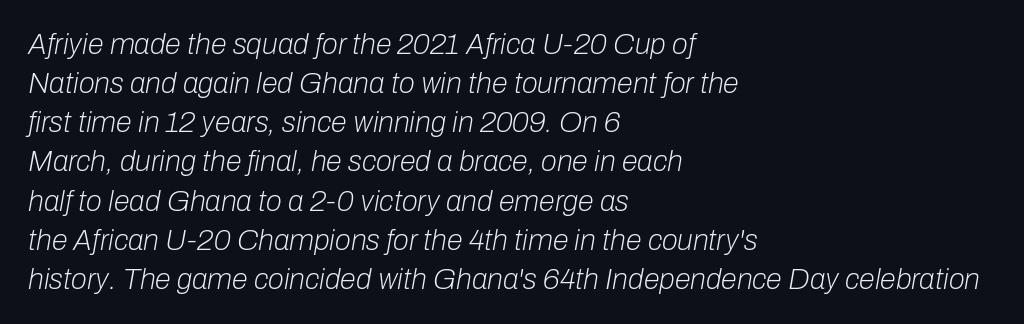
{"italic": "yes", "lean": "right", "slant_degrees": 10, "bold": "no", "weight": "light", "width": "normal", "stroke_contrast": "low", "x_height": "medium", "monospaced": "no", "underline": "no", "align": "left", "line_spacing": "normal", "line_spacing_ratio": 1.35, "letter_spacing": "normal", "letter_spacing_em": 0.0, "glyph_px": 29}
